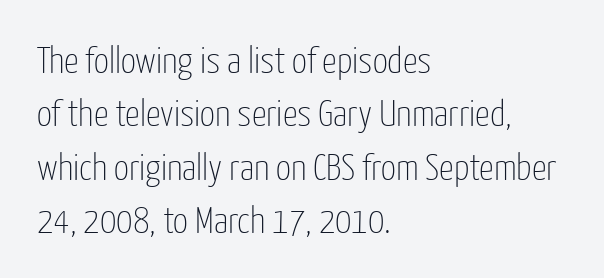
Q: Is the text bold? A: No.
Q: Is the text italic (slanted)? A: No, it is upright.
Q: Is the typeface a serif or a sans-serif typeface? A: Sans-serif.
Q: Is the text underlined? A: No.
Q: How is the paragraph aligned? A: Left-aligned.
Q: Is the spacing between letters normal or unusually wide? A: Normal.
Q: Is the spacing between lines tight, normal or loose? A: Normal.
Q: Width (condensed, normal, or wide)? A: Condensed.
Q: Stroke contrast? A: Low.
Q: x-height? A: Medium.
Q: Monospaced? A: No.
